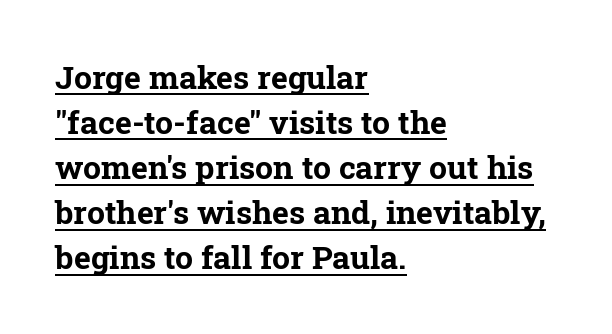
{"serif": "yes", "italic": "no", "bold": "yes", "weight": "bold", "width": "normal", "stroke_contrast": "low", "x_height": "medium", "monospaced": "no", "underline": "yes", "align": "left", "line_spacing": "normal", "line_spacing_ratio": 1.41, "letter_spacing": "normal", "letter_spacing_em": 0.0, "glyph_px": 32}
